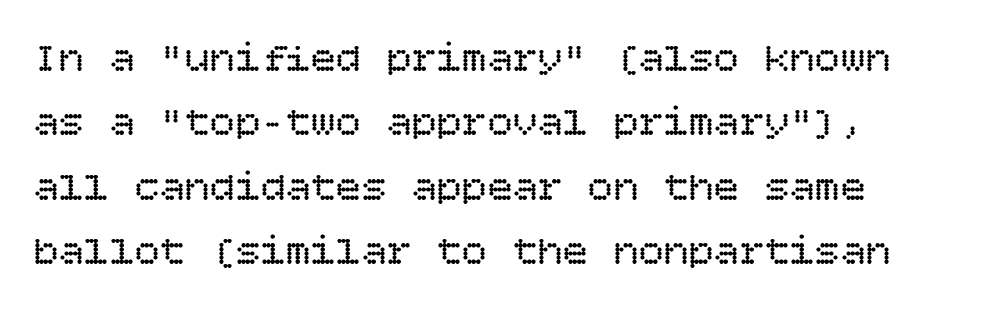
{"italic": "no", "bold": "no", "weight": "regular", "width": "normal", "stroke_contrast": "low", "x_height": "large", "underline": "no", "align": "left", "line_spacing": "normal", "line_spacing_ratio": 1.53, "letter_spacing": "normal", "letter_spacing_em": 0.0, "glyph_px": 42}
